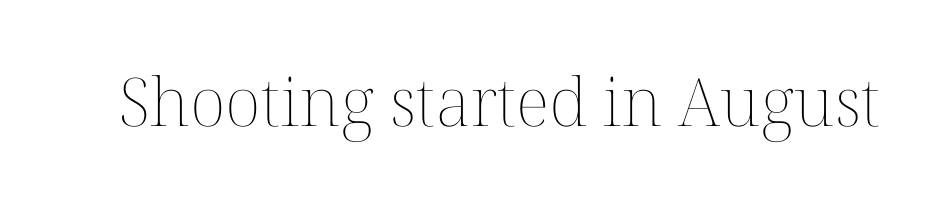
The image shows 67 px thin type, upright; set normal letter spacing, not underlined; medium stroke contrast and a medium x-height.
